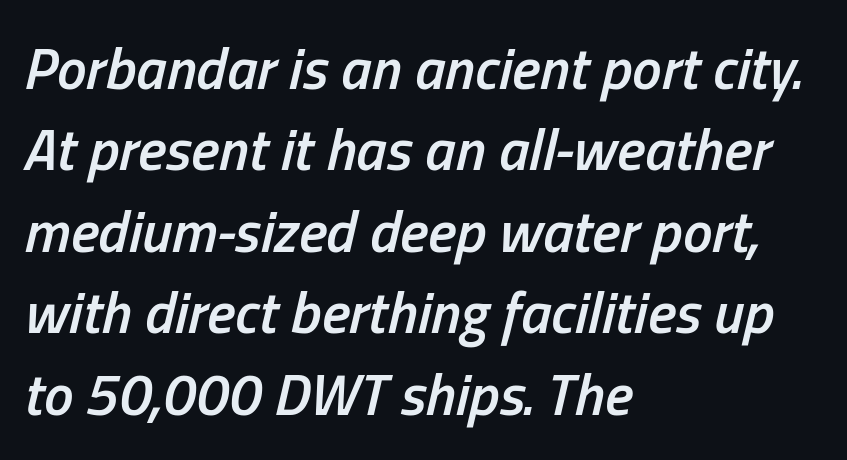
The image shows 59 px semibold, condensed type, italic (leaning right); set left-aligned, normal line spacing (1.38x), normal letter spacing, not underlined; low stroke contrast and a medium x-height.
